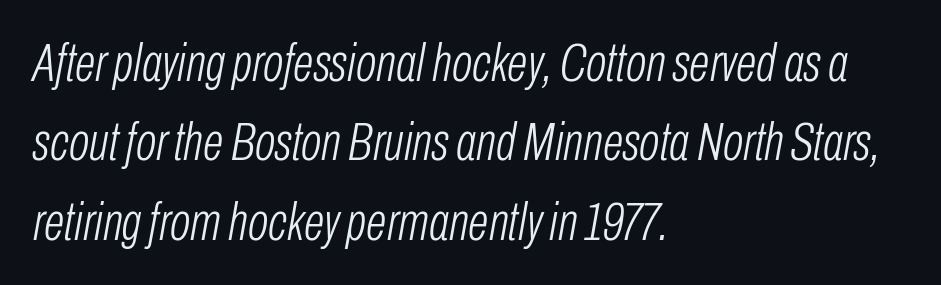
{"italic": "yes", "lean": "right", "slant_degrees": 10, "bold": "no", "weight": "light", "width": "condensed", "stroke_contrast": "low", "x_height": "medium", "monospaced": "no", "underline": "no", "align": "left", "line_spacing": "normal", "line_spacing_ratio": 1.47, "letter_spacing": "normal", "letter_spacing_em": 0.0, "glyph_px": 54}
